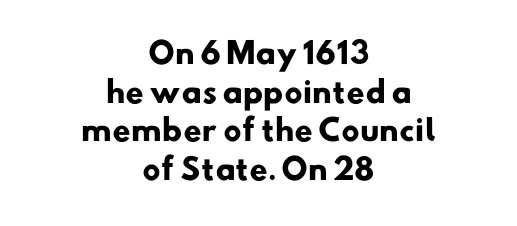
{"serif": "no", "bold": "yes", "weight": "heavy", "width": "normal", "stroke_contrast": "low", "x_height": "small", "monospaced": "no", "underline": "no", "align": "center", "line_spacing": "normal", "line_spacing_ratio": 1.33, "letter_spacing": "normal", "letter_spacing_em": 0.0, "glyph_px": 29}
